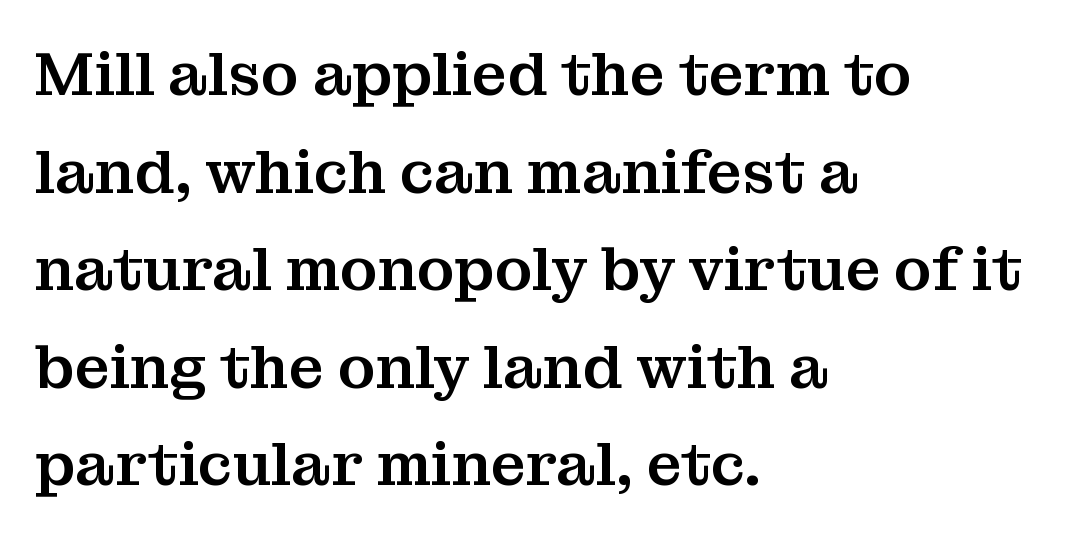
Q: Is the text italic (slanted)? A: No, it is upright.
Q: Is the typeface a serif or a sans-serif typeface? A: Serif.
Q: Is the text underlined? A: No.
Q: How is the paragraph aligned? A: Left-aligned.
Q: Is the spacing between letters normal or unusually wide? A: Normal.
Q: Is the spacing between lines tight, normal or loose? A: Normal.
Q: Width (condensed, normal, or wide)? A: Normal.
Q: Stroke contrast? A: Medium.
Q: x-height? A: Medium.
Q: Monospaced? A: No.
